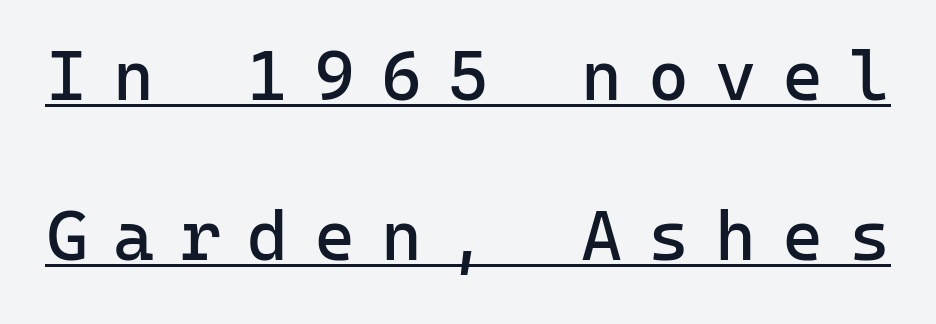
{"serif": "no", "italic": "no", "bold": "no", "weight": "regular", "width": "normal", "stroke_contrast": "low", "x_height": "medium", "monospaced": "yes", "underline": "yes", "line_spacing": "loose", "line_spacing_ratio": 2.29, "letter_spacing": "wide", "letter_spacing_em": 0.37, "glyph_px": 70}
